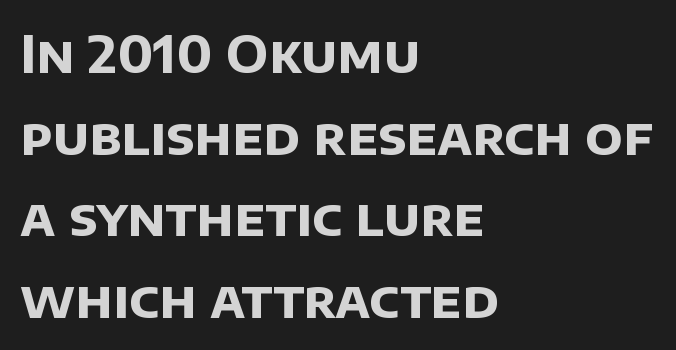
{"serif": "no", "bold": "yes", "weight": "bold", "width": "normal", "stroke_contrast": "low", "x_height": "large", "monospaced": "no", "underline": "no", "align": "left", "line_spacing": "normal", "line_spacing_ratio": 1.6, "letter_spacing": "normal", "letter_spacing_em": 0.0, "glyph_px": 51}
